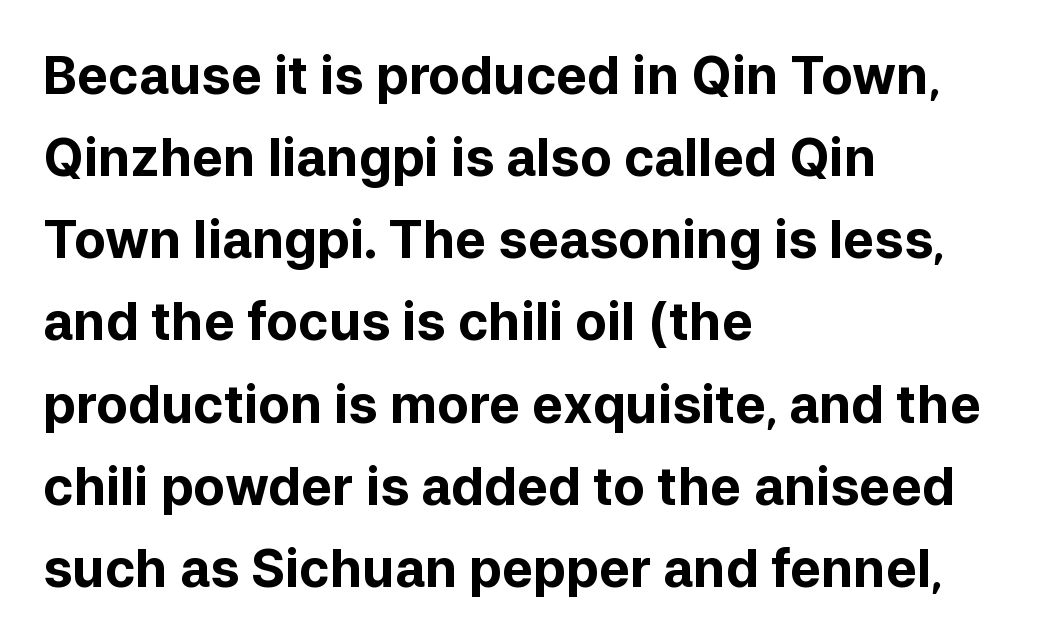
Q: Is the text bold? A: Yes.
Q: Is the text italic (slanted)? A: No, it is upright.
Q: Is the typeface a serif or a sans-serif typeface? A: Sans-serif.
Q: Is the text underlined? A: No.
Q: How is the paragraph aligned? A: Left-aligned.
Q: Is the spacing between letters normal or unusually wide? A: Normal.
Q: Is the spacing between lines tight, normal or loose? A: Normal.
Q: Width (condensed, normal, or wide)? A: Normal.
Q: Stroke contrast? A: Low.
Q: x-height? A: Medium.
Q: Monospaced? A: No.
